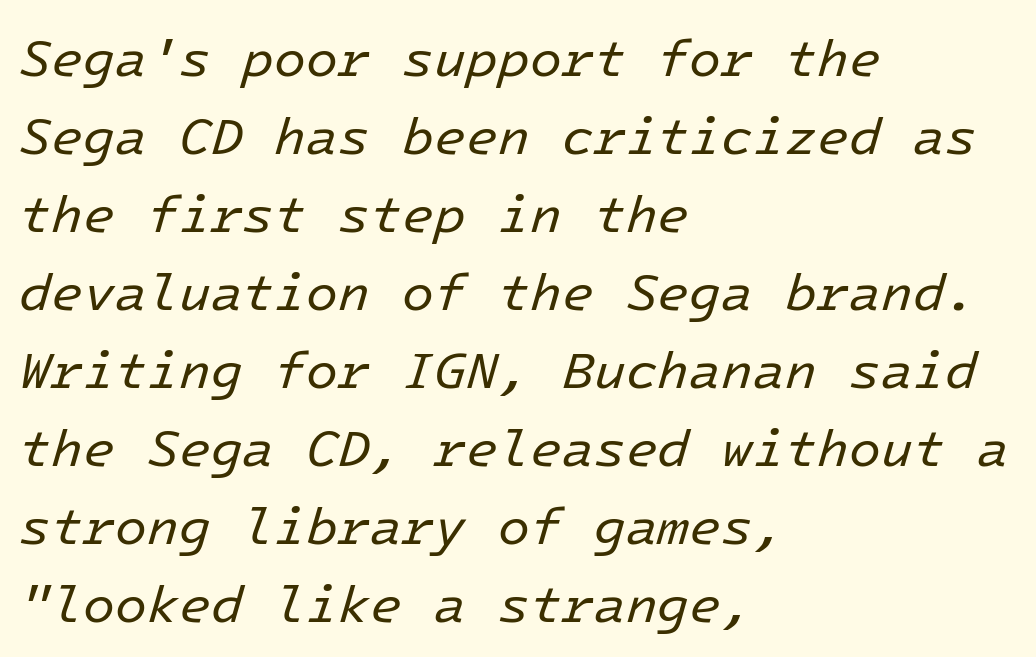
{"italic": "yes", "lean": "right", "slant_degrees": 16, "bold": "no", "weight": "regular", "width": "normal", "stroke_contrast": "low", "x_height": "medium", "underline": "no", "align": "left", "line_spacing": "normal", "line_spacing_ratio": 1.5, "letter_spacing": "normal", "letter_spacing_em": 0.0, "glyph_px": 52}
